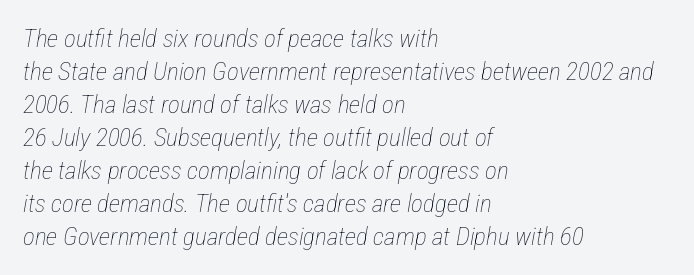
Q: Is the text bold? A: No.
Q: Is the text italic (slanted)? A: Yes, it leans right by about 12 degrees.
Q: Is the text underlined? A: No.
Q: How is the paragraph aligned? A: Left-aligned.
Q: Is the spacing between letters normal or unusually wide? A: Normal.
Q: Is the spacing between lines tight, normal or loose? A: Normal.
